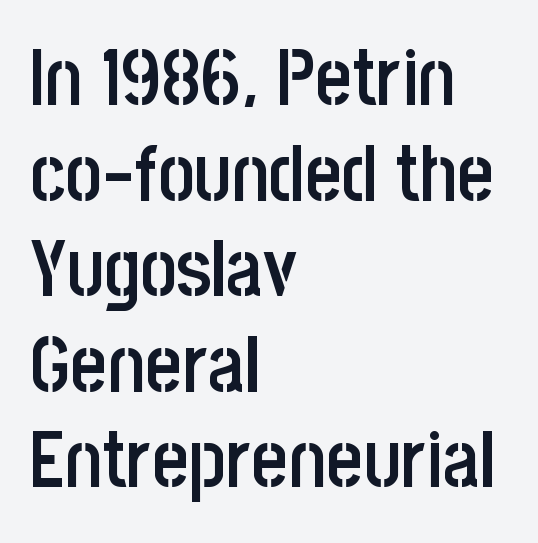
{"serif": "no", "italic": "no", "bold": "semi", "weight": "semibold", "width": "condensed", "stroke_contrast": "low", "x_height": "large", "monospaced": "no", "underline": "no", "align": "left", "line_spacing_ratio": 1.21, "letter_spacing": "normal", "letter_spacing_em": 0.0, "glyph_px": 79}
